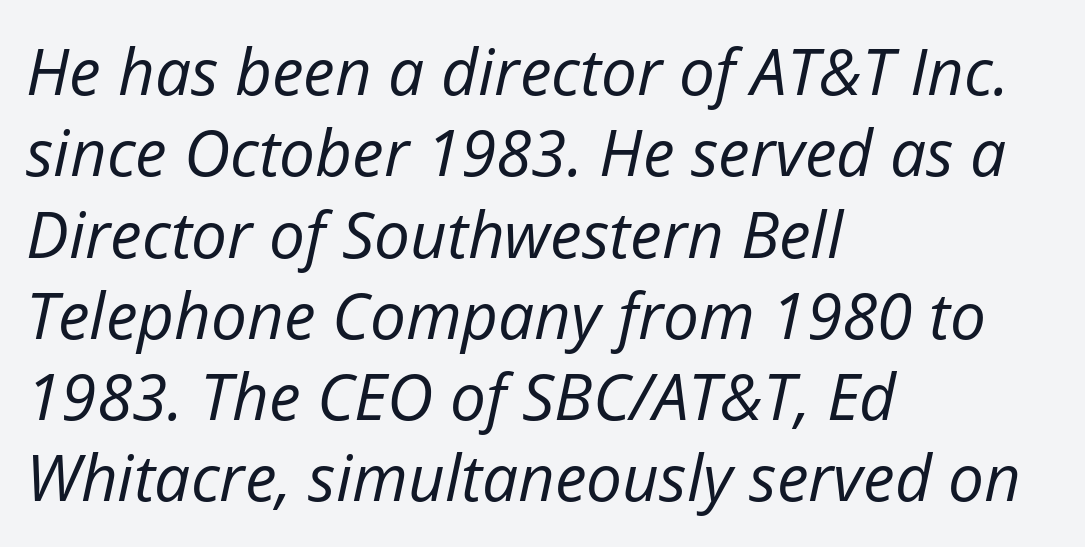
How are the letters spaced? Ordinarily, with no added tracking. Unmarked baselines from the first word to the last. Character widths vary here, with narrow letters taking less room than wide ones. This sample keeps an unexceptional amount of space between lines. Tall strokes in this sample are angled rather than plumb.
